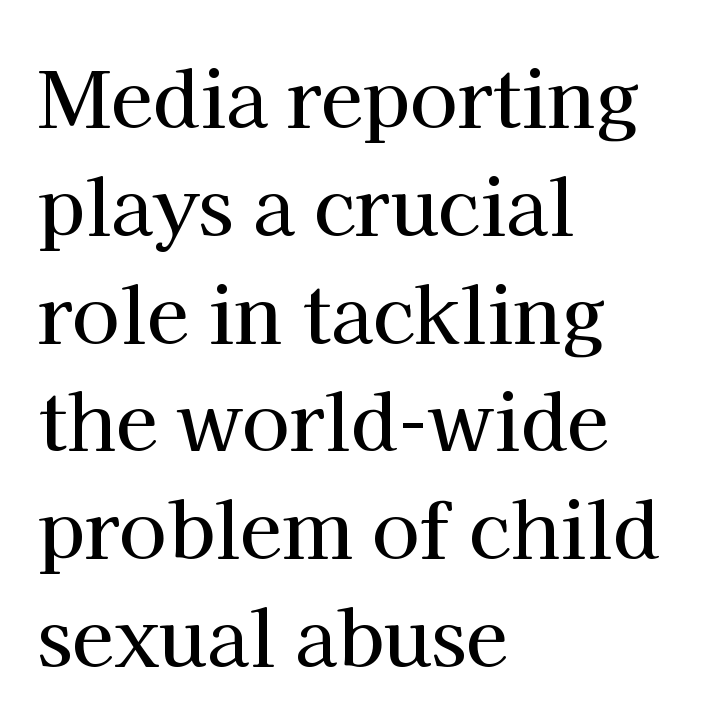
The image shows 77 px serif type, upright; set left-aligned, normal line spacing (1.4x), normal letter spacing, not underlined; high stroke contrast and a medium x-height.
